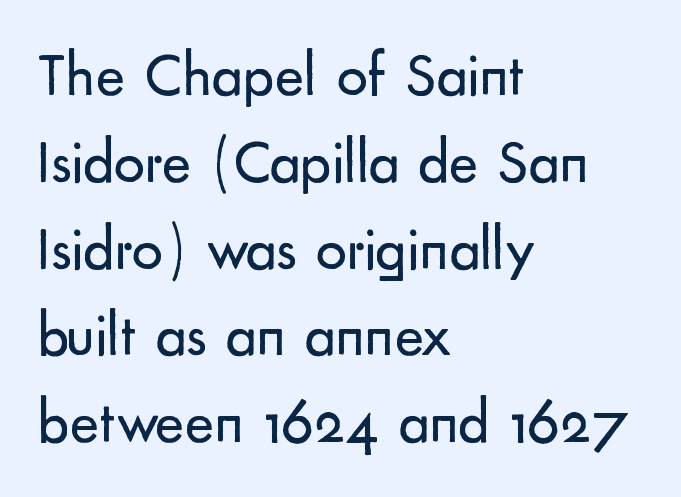
Does the leading feel generous? No, just average. The ragged edge is on the right, which tells us the setting is flush left. Between one letter and the next there's only the usual sliver of space. Posture: straight, roman, zero tilt.
